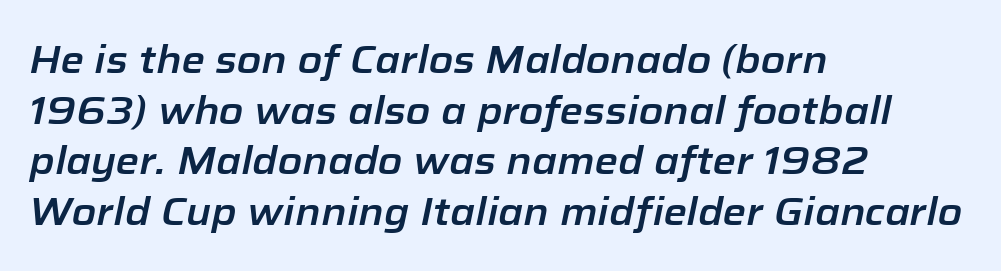
It's the slanting kind of type. Reading down the block, your eye returns to a fixed left position each line. Each word holds together tightly as a unit, with standard inter-letter gaps. Each letter keeps its own natural width here, so spacing adapts to shape. The lines sit at an ordinary, default distance from one another. Descenders hang freely into open space.
